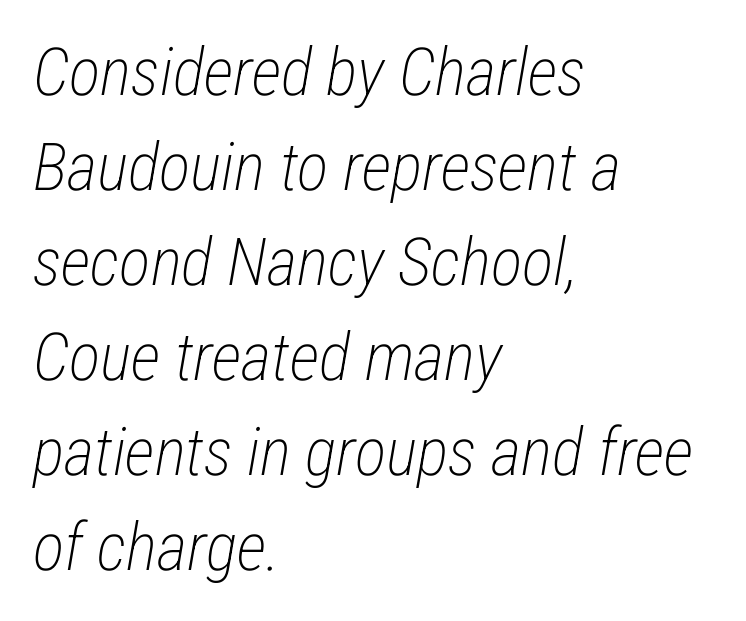
The image shows 66 px light, condensed type, italic (leaning right); set left-aligned, normal line spacing (1.44x), normal letter spacing, not underlined; low stroke contrast and a medium x-height.
